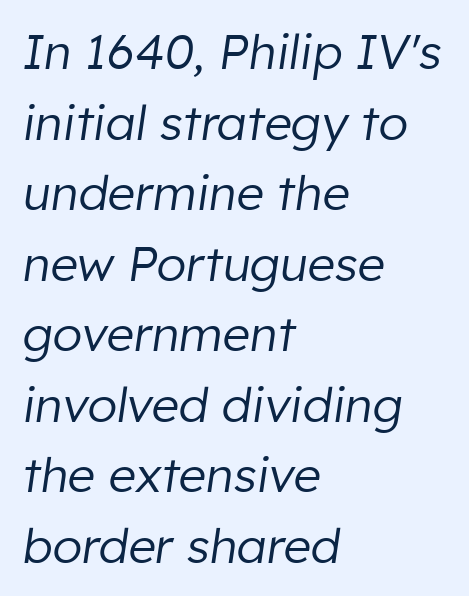
The image shows 48 px regular-weight type, italic (leaning right); set left-aligned, normal line spacing (1.47x), normal letter spacing, not underlined; low stroke contrast and a medium x-height.
